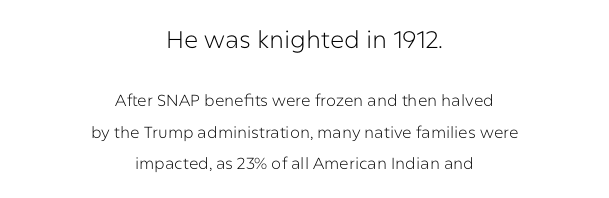
Q: Is the text bold? A: No.
Q: Is the text italic (slanted)? A: No, it is upright.
Q: Is the text underlined? A: No.
Q: How is the paragraph aligned? A: Centered.
Q: Is the spacing between letters normal or unusually wide? A: Normal.
Q: Is the spacing between lines tight, normal or loose? A: Loose.
Q: Which block of text is set in a larger size, the first (top) or the second (bottom)? A: The first (top) one.
